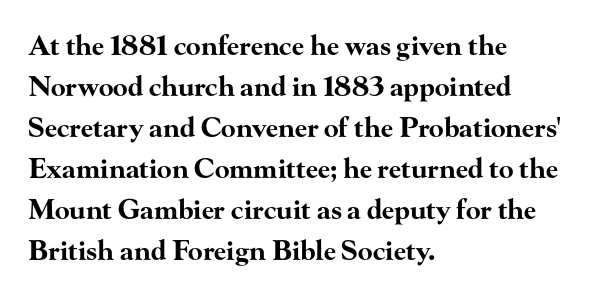
Line beginnings align vertically; line endings do not. Between one letter and the next there's only the usual sliver of space. Notice how descenders clear the ascenders below comfortably — that's standard leading. Does the lettering tilt? It doesn't — this is upright. Letters rest on an invisible, unmarked baseline.
